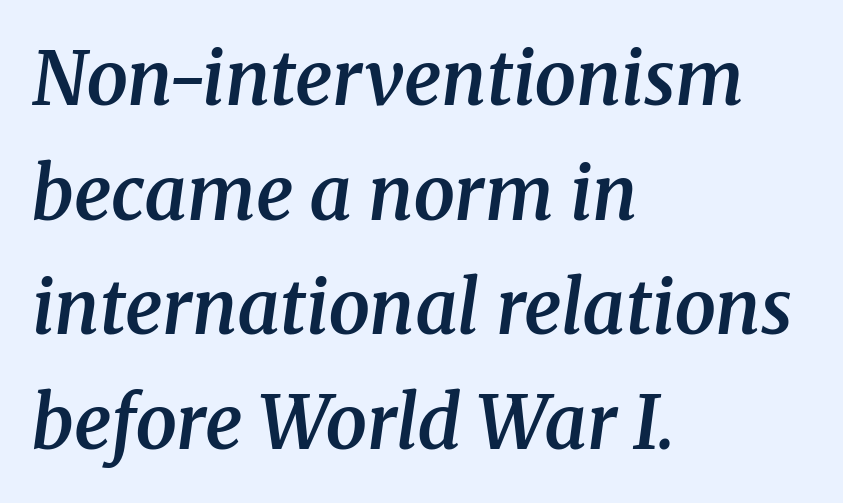
Q: Is the text bold? A: Semi-bold.
Q: Is the text italic (slanted)? A: Yes, it leans right by about 8 degrees.
Q: Is the typeface a serif or a sans-serif typeface? A: Serif.
Q: Is the text underlined? A: No.
Q: How is the paragraph aligned? A: Left-aligned.
Q: Is the spacing between letters normal or unusually wide? A: Normal.
Q: Is the spacing between lines tight, normal or loose? A: Normal.
Q: Width (condensed, normal, or wide)? A: Normal.
Q: Stroke contrast? A: Medium.
Q: x-height? A: Medium.
Q: Monospaced? A: No.
